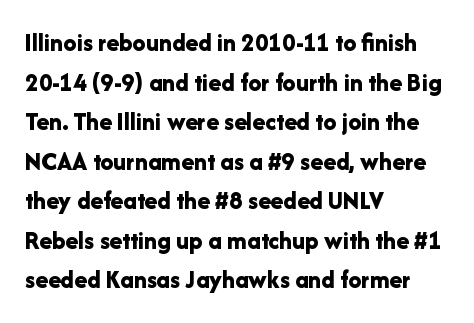
Line spacing here is normal. Words float on clear page, feet unadorned. Each glyph is drawn with heavy, bold strokes. There is no visible air inserted between adjacent glyphs. These lines are set flush left with a ragged right edge. This is roman type, the default non-slanted kind.
